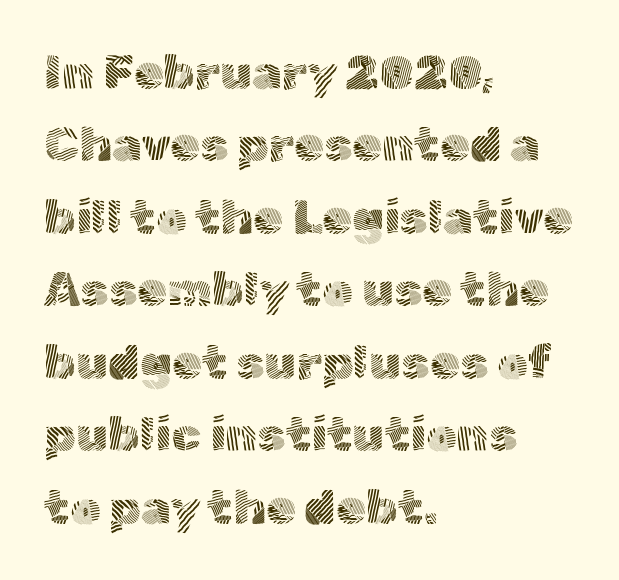
Q: Is the text bold? A: No.
Q: Is the text italic (slanted)? A: No, it is upright.
Q: Is the typeface a serif or a sans-serif typeface? A: Sans-serif.
Q: Is the text underlined? A: No.
Q: How is the paragraph aligned? A: Left-aligned.
Q: Is the spacing between letters normal or unusually wide? A: Normal.
Q: Is the spacing between lines tight, normal or loose? A: Normal.
Q: Width (condensed, normal, or wide)? A: Normal.
Q: x-height? A: Medium.
Q: Monospaced? A: No.
